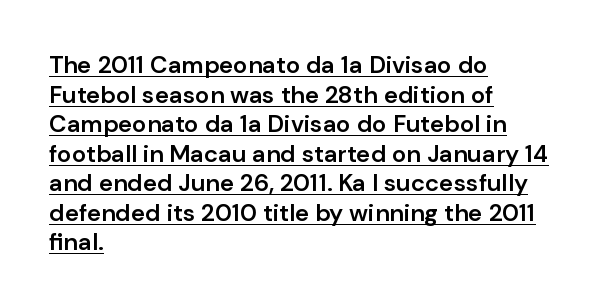
The image shows 24 px text type, upright; set left-aligned, line spacing 1.23x, normal letter spacing, underlined.
